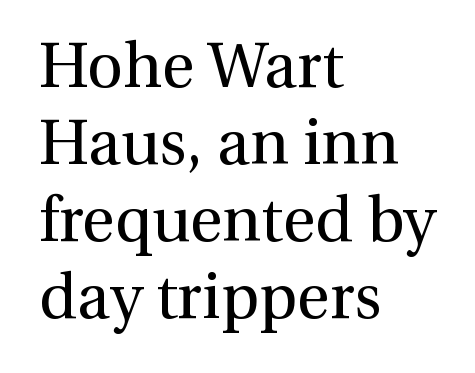
Type without underlining. Line starts are locked; line ends wander. Rendered with straight, roman letterforms. Here the designer chose a conventional face with non-uniform glyph widths.
